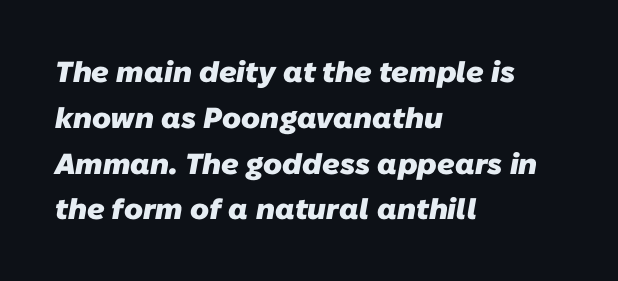
These lines stack with their left ends in a neat column. The letters advance in unequal steps, a hallmark of proportional type. Look at the stroke-to-counter ratio: heavy, a bold. Nope, no serifs anywhere on these letters. This sample keeps an unexceptional amount of space between lines.
